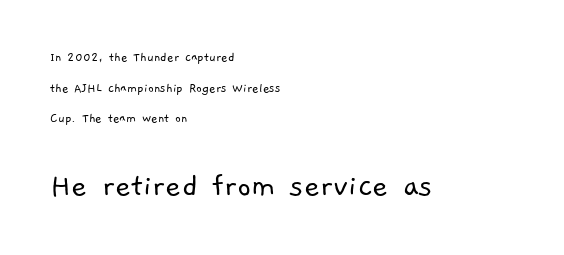
What kind of face is this? One without serifs — a sans. The gaps between neighbouring characters are ordinary and unremarkable. Where is the straight margin? On the left. This sample trades compactness for vertical openness between lines. If you squint, the bottom block still reads clearly — it's the larger of the two. Varying glyph widths throughout — classic text-font behaviour.
